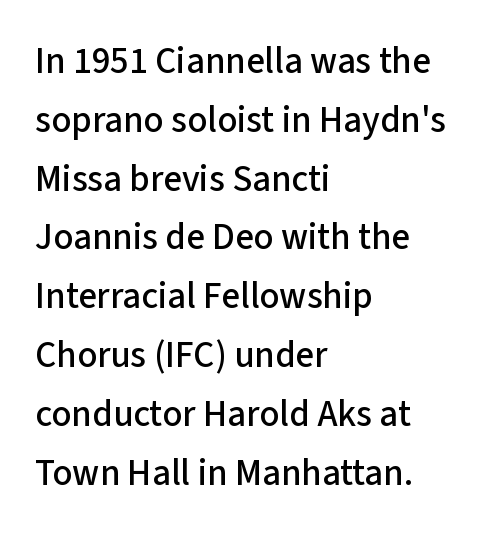
Typographically, this falls in the sans-serif category. Underlining? Definitely not there. The letters advance in unequal steps, a hallmark of proportional type. Designer's note — italics off, roman on. Each line starts at the same left margin while the right side varies.
